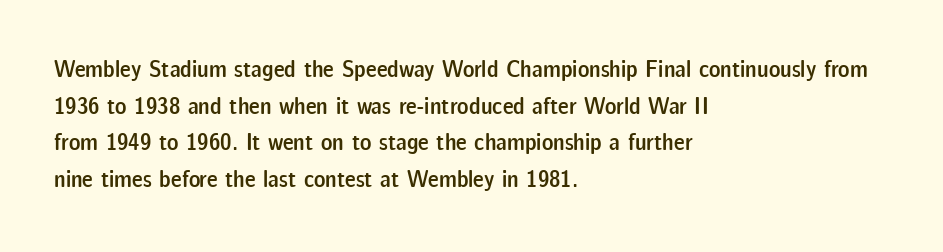
{"italic": "no", "bold": "semi", "underline": "no", "align": "left", "line_spacing": "normal", "line_spacing_ratio": 1.53, "letter_spacing": "normal", "letter_spacing_em": 0.0, "glyph_px": 24}
